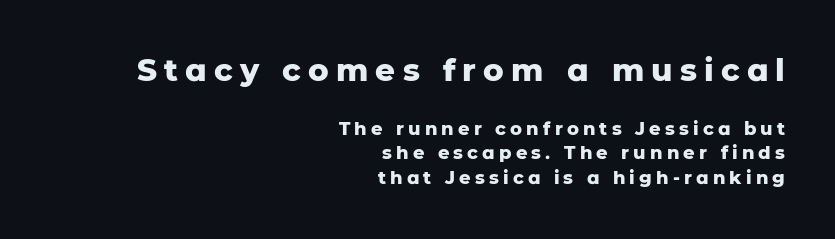
The image shows 31 px heavy sans-serif type, upright; set right-aligned, normal line spacing (1.36x), unusually wide letter spacing (+0.23 em), not underlined; the first (top) block is 1.72x larger; low stroke contrast and a medium x-height.
